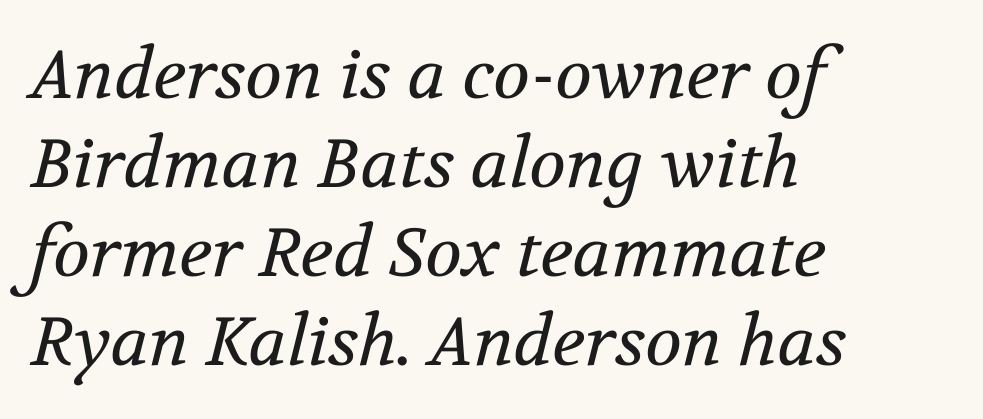
The image shows 68 px regular-weight serif type, italic (leaning right); set left-aligned, normal line spacing (1.31x), normal letter spacing, not underlined; medium stroke contrast and a medium x-height.
